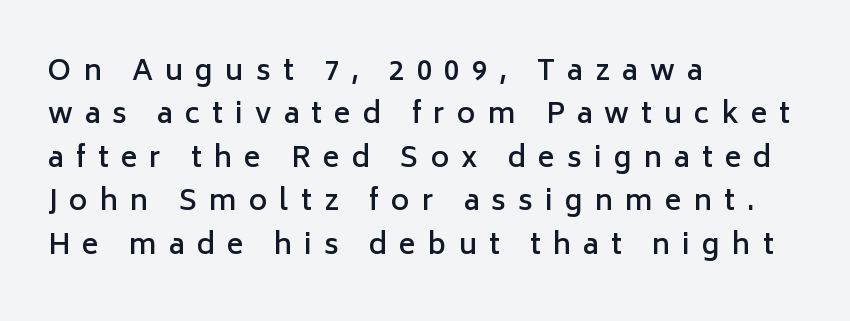
The image shows 28 px semibold sans-serif type, upright; set left-aligned, normal line spacing (1.55x), unusually wide letter spacing (+0.43 em), not underlined; low stroke contrast and a medium x-height.
